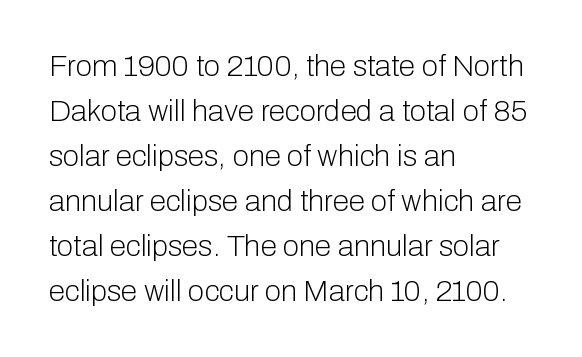
The image shows 30 px light sans-serif type, upright; set left-aligned, normal line spacing (1.5x), normal letter spacing, not underlined; low stroke contrast and a medium x-height.
